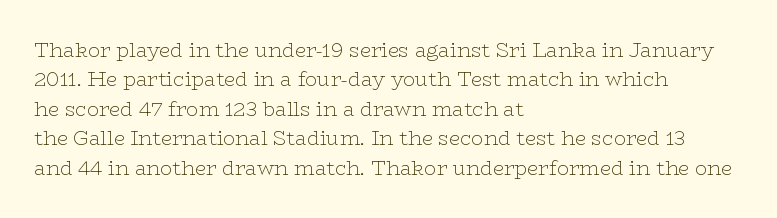
Q: Is the text bold? A: No.
Q: Is the text italic (slanted)? A: No, it is upright.
Q: Is the text underlined? A: No.
Q: How is the paragraph aligned? A: Left-aligned.
Q: Is the spacing between letters normal or unusually wide? A: Normal.
Q: Is the spacing between lines tight, normal or loose? A: Normal.
